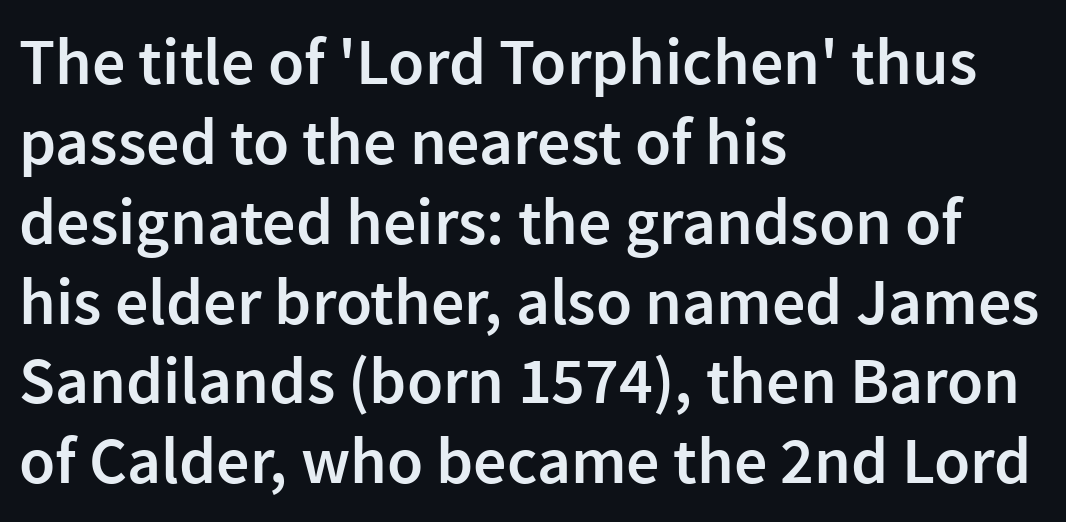
I'd call this a sans setting — the letters go barefoot. Note the varied advance widths — an 'i' is clearly narrower than an 'm'. Underlining? Definitely not there. In terms of posture, this sample is upright. Between one letter and the next there's only the usual sliver of space.
